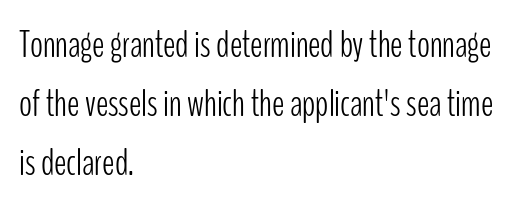
Students, note that the glyphs here touch the page at normal intervals. A typesetter would call this proportional, since set widths differ per character. When letters stand straight like this, we call the style roman or upright. Unmarked baselines from the first word to the last.
